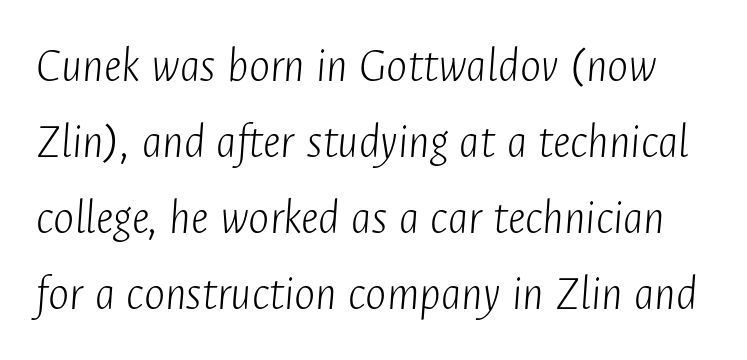
Q: Is the text bold? A: No.
Q: Is the text italic (slanted)? A: Yes, it leans right by about 4 degrees.
Q: Is the text underlined? A: No.
Q: Is the spacing between letters normal or unusually wide? A: Normal.
Q: Is the spacing between lines tight, normal or loose? A: Normal.
Q: Width (condensed, normal, or wide)? A: Condensed.
Q: Stroke contrast? A: Low.
Q: x-height? A: Medium.
Q: Monospaced? A: No.
